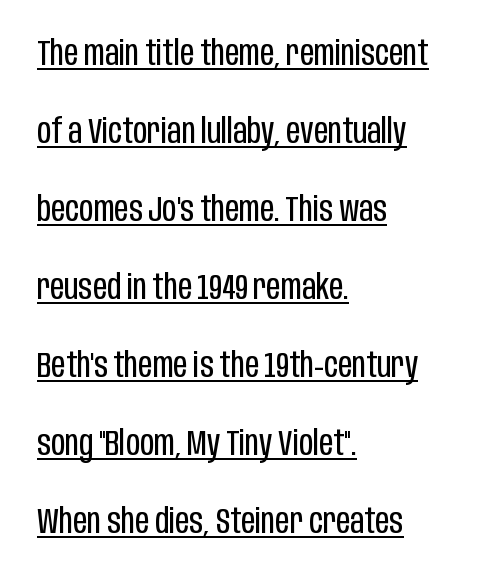
The rendering keeps characters at their native spacing. This sample uses a sans-serif face. Is this a fixed-width face? No — the glyphs have proportional, varying widths. Stems here are at most as thick as an everyday book face. Students, observe: this is what heavily led, spacious text looks like.
